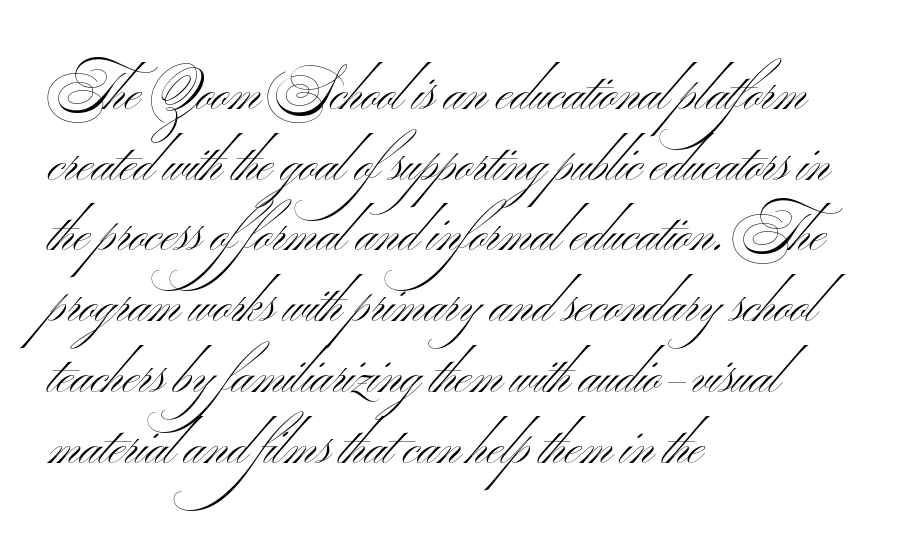
A typesetter would call this proportional, since set widths differ per character. Teacher's note: observe the even left margin — that is flush-left alignment. The leading is moderate, giving the passage an even texture. A bare baseline throughout the passage.
